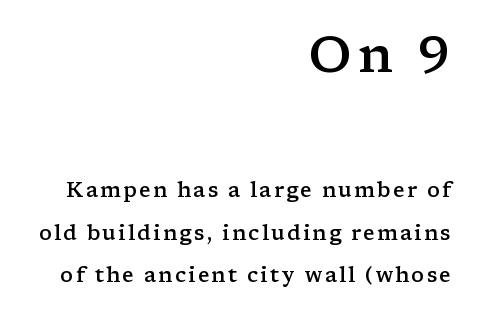
Notice how the stems are strictly vertical — no italics here. Caption: semibold face, moderately heavy strokes. Layout note: lines flush right. Which chunk is bigger? The first one — the top block dwarfs the bottom. The face used here is proportionally spaced, like ordinary book or web type. The space directly below the letters is spotless.
